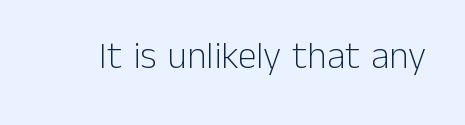
{"serif": "no", "italic": "no", "bold": "no", "weight": "light", "width": "normal", "stroke_contrast": "low", "x_height": "medium", "monospaced": "no", "underline": "no", "letter_spacing": "normal", "letter_spacing_em": 0.0, "glyph_px": 38}
